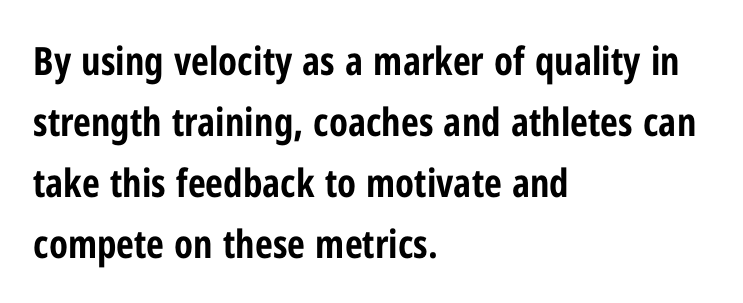
Teacher's note: observe the even left margin — that is flush-left alignment. The letters advance in unequal steps, a hallmark of proportional type. A bare baseline throughout the passage. Note: no serifs on the glyphs. A typesetter would call this zero additional tracking.
